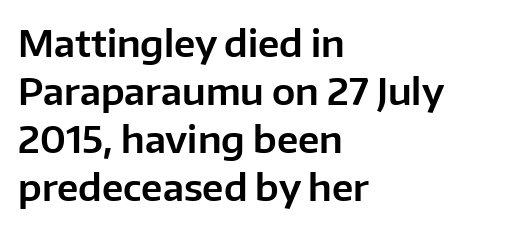
The leading is moderate, giving the passage an even texture. Look at the bottom of the vertical strokes: they stop flat, with no serifs. A roman cut, with each character standing at attention. Here the designer chose a conventional face with non-uniform glyph widths.
